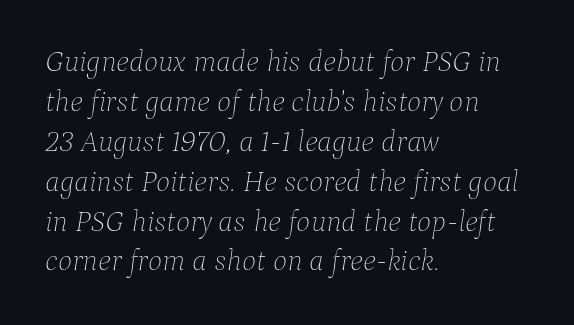
{"italic": "yes", "lean": "right", "slant_degrees": 9, "bold": "no", "weight": "thin", "width": "normal", "stroke_contrast": "low", "x_height": "medium", "monospaced": "no", "underline": "no", "align": "left", "line_spacing": "normal", "line_spacing_ratio": 1.33, "letter_spacing": "normal", "letter_spacing_em": 0.0, "glyph_px": 30}
